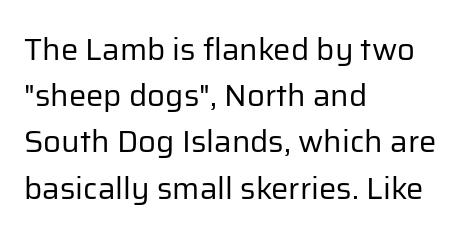
{"serif": "no", "italic": "no", "bold": "no", "weight": "regular", "width": "normal", "stroke_contrast": "low", "x_height": "medium", "monospaced": "no", "underline": "no", "align": "left", "line_spacing": "normal", "line_spacing_ratio": 1.49, "letter_spacing": "normal", "letter_spacing_em": 0.0, "glyph_px": 31}
